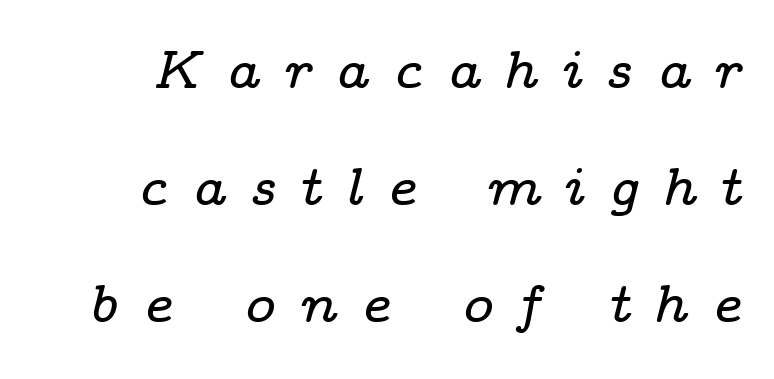
Whoever set this chose breathing room over compactness in the vertical rhythm. Does the type have serifs? Yes, each stem ends in a small foot. If you drew a line through each stem, it would be angled. Has an underline been added? It has not.
